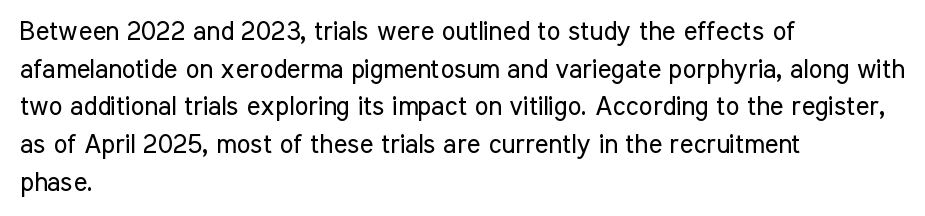
The image shows 26 px text type, upright; set left-aligned, normal line spacing (1.45x), normal letter spacing, not underlined.
